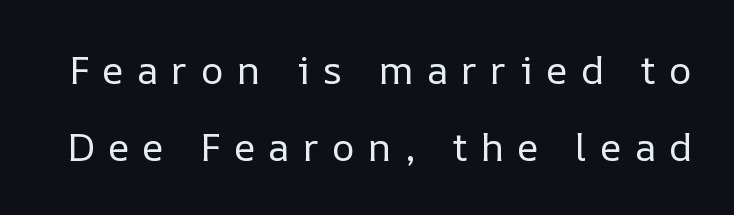
The image shows 39 px regular-weight type, upright; set loose line spacing (1.97x), unusually wide letter spacing (+0.34 em), not underlined; low stroke contrast and a medium x-height.
